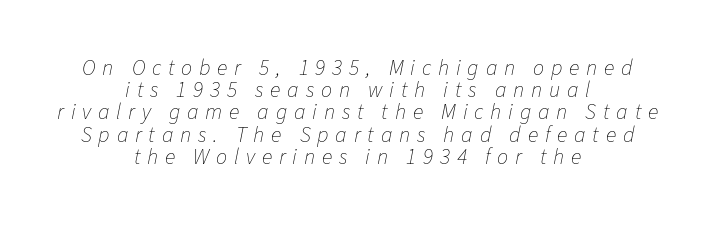
Q: Is the text bold? A: No.
Q: Is the text italic (slanted)? A: Yes, it leans right by about 11 degrees.
Q: Is the text underlined? A: No.
Q: How is the paragraph aligned? A: Centered.
Q: Is the spacing between letters normal or unusually wide? A: Unusually wide.
Q: Is the spacing between lines tight, normal or loose? A: Tight.
